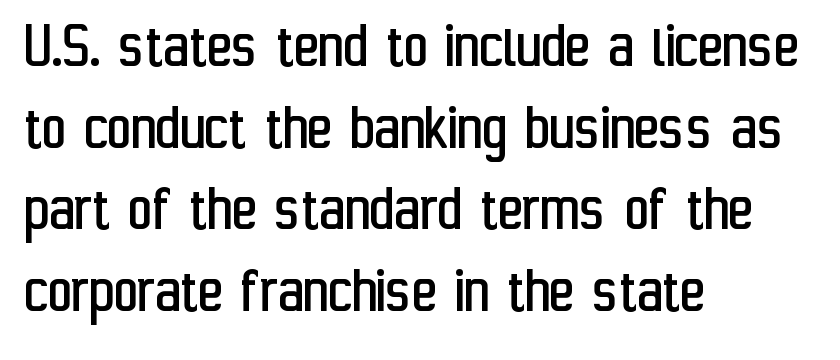
Anything drawn beneath the words? Only blank space. Ascenders rise straight up at ninety degrees. Each letter keeps its own natural width here, so spacing adapts to shape. You can tell from the bare stems that sans-serif type was used. Spacing between characters is what you'd get straight out of the box.
